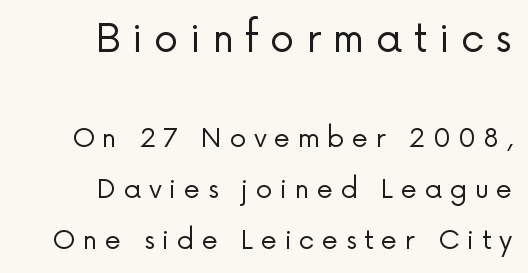
{"serif": "no", "italic": "no", "bold": "no", "weight": "regular", "width": "normal", "stroke_contrast": "low", "x_height": "medium", "monospaced": "no", "underline": "no", "align": "right", "line_spacing": "loose", "line_spacing_ratio": 1.95, "letter_spacing": "wide", "letter_spacing_em": 0.29, "larger_block": "first", "size_ratio": 1.5, "glyph_px": 39}
